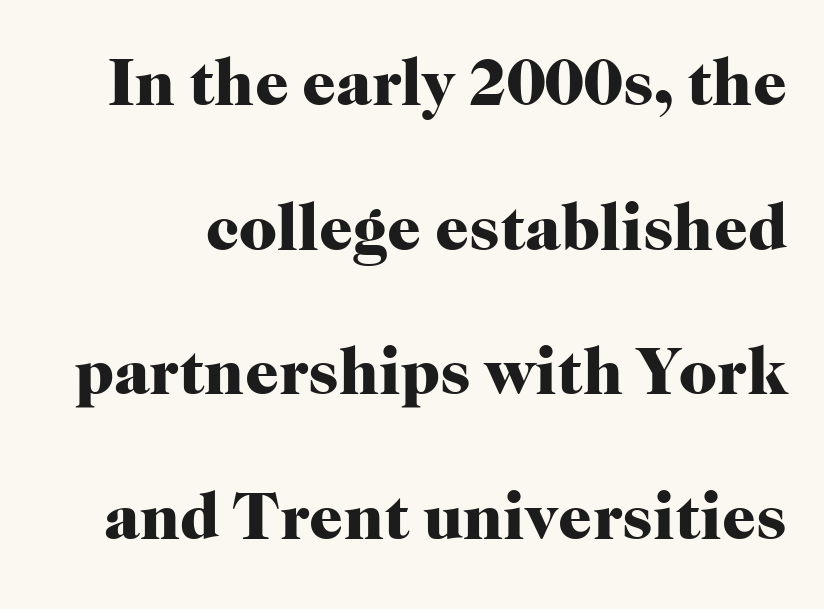
Q: Is the text bold? A: Yes.
Q: Is the text italic (slanted)? A: No, it is upright.
Q: Is the typeface a serif or a sans-serif typeface? A: Serif.
Q: Is the text underlined? A: No.
Q: Is the spacing between letters normal or unusually wide? A: Normal.
Q: Is the spacing between lines tight, normal or loose? A: Loose.
Q: Width (condensed, normal, or wide)? A: Normal.
Q: Stroke contrast? A: High.
Q: x-height? A: Medium.
Q: Monospaced? A: No.
